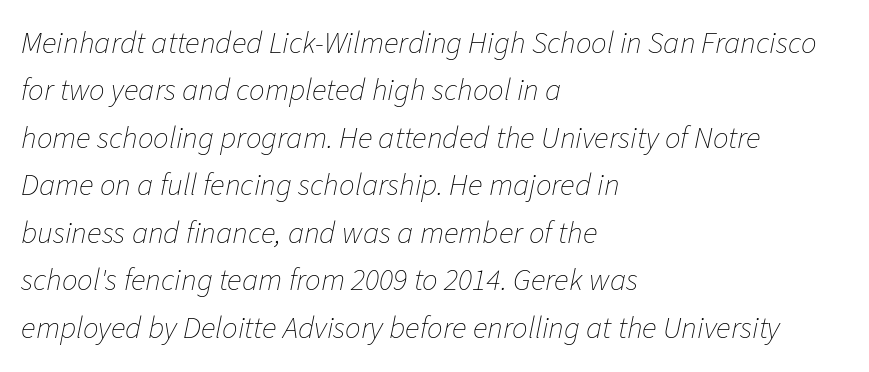
No heavy texture on the line: the type isn't bold. Short note: letters normally spaced. Observe the lean: these are italic letterforms. The foot of each line stays bare and open. The lines in this sample share a left origin and differ only in where they stop.
